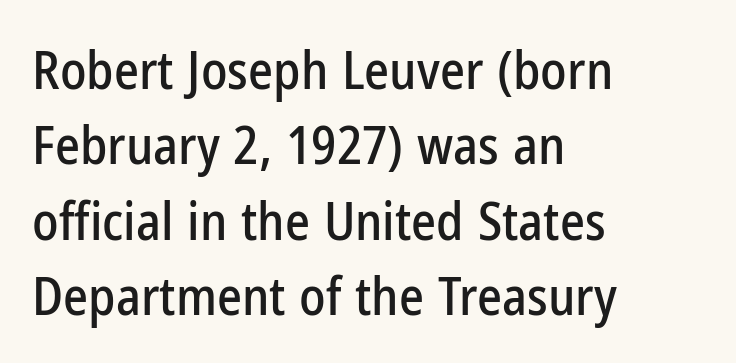
The image shows 53 px condensed sans-serif type, upright; set left-aligned, normal line spacing (1.42x), normal letter spacing, not underlined; low stroke contrast and a medium x-height.
